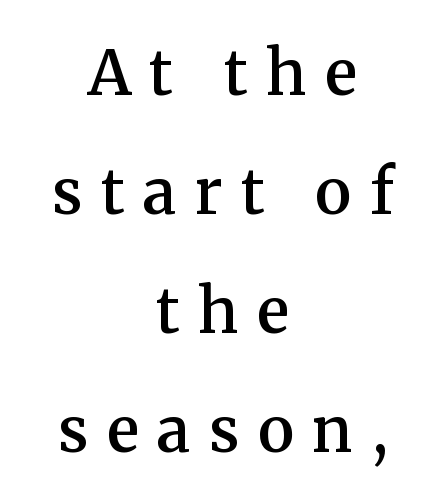
Q: Is the text bold? A: Semi-bold.
Q: Is the text italic (slanted)? A: No, it is upright.
Q: Is the typeface a serif or a sans-serif typeface? A: Serif.
Q: Is the text underlined? A: No.
Q: How is the paragraph aligned? A: Centered.
Q: Is the spacing between letters normal or unusually wide? A: Unusually wide.
Q: Is the spacing between lines tight, normal or loose? A: Loose.
Q: Width (condensed, normal, or wide)? A: Normal.
Q: Stroke contrast? A: Medium.
Q: x-height? A: Medium.
Q: Monospaced? A: No.
